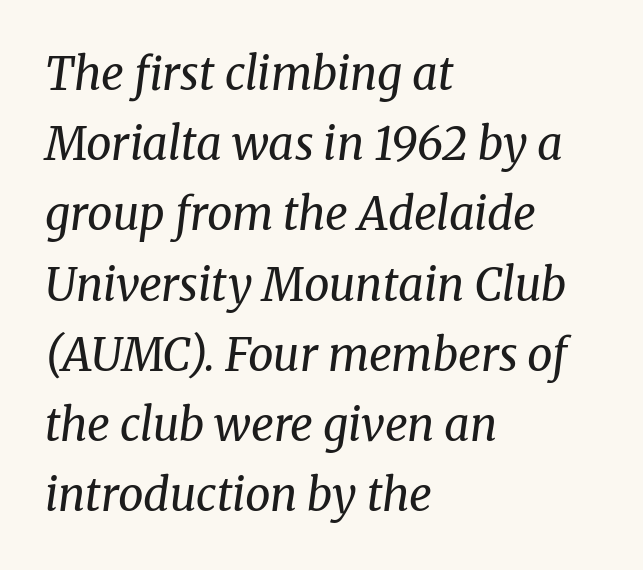
{"serif": "yes", "italic": "yes", "lean": "right", "slant_degrees": 8, "bold": "no", "weight": "regular", "width": "normal", "stroke_contrast": "medium", "x_height": "medium", "monospaced": "no", "underline": "no", "align": "left", "line_spacing": "normal", "line_spacing_ratio": 1.56, "letter_spacing": "normal", "letter_spacing_em": 0.0, "glyph_px": 45}
